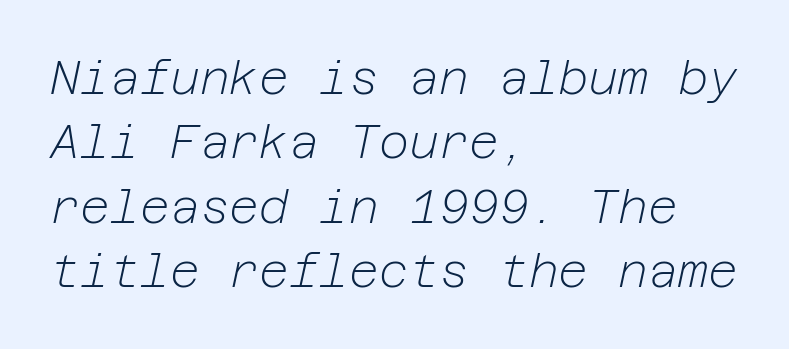
Spacing between characters is what you'd get straight out of the box. Words float on clear page, feet unadorned. Letters have the restrained weight of plain body copy at most. The face used here has a pronounced slope to its letters. One-word summary of the alignment: left. Interline gaps are of average width in this sample.
